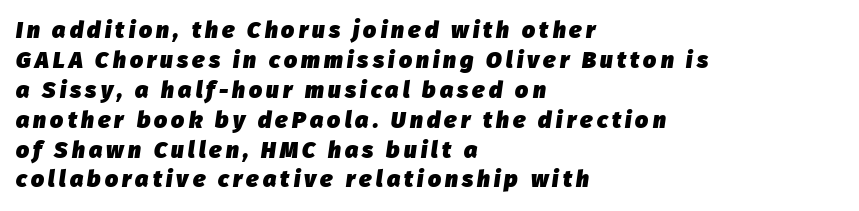
{"italic": "yes", "lean": "right", "slant_degrees": 8, "bold": "yes", "underline": "no", "align": "left", "line_spacing": "normal", "line_spacing_ratio": 1.3, "glyph_px": 23}
